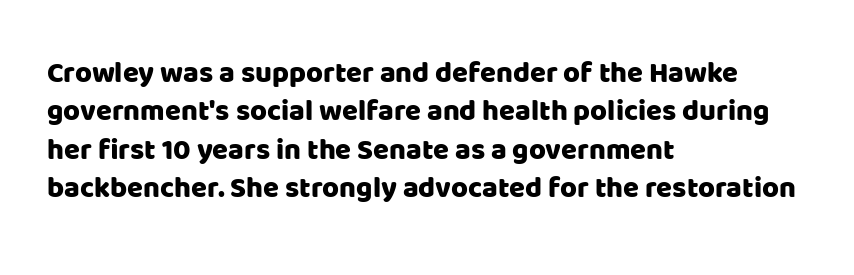
{"serif": "no", "italic": "no", "width": "normal", "stroke_contrast": "low", "x_height": "large", "monospaced": "no", "underline": "no", "align": "left", "line_spacing": "normal", "line_spacing_ratio": 1.32, "letter_spacing": "normal", "letter_spacing_em": 0.0, "glyph_px": 29}
